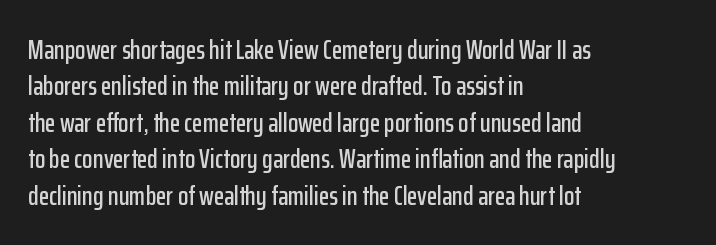
{"italic": "no", "underline": "no", "align": "left", "line_spacing": "normal", "line_spacing_ratio": 1.35, "letter_spacing": "normal", "letter_spacing_em": 0.0, "glyph_px": 27}
